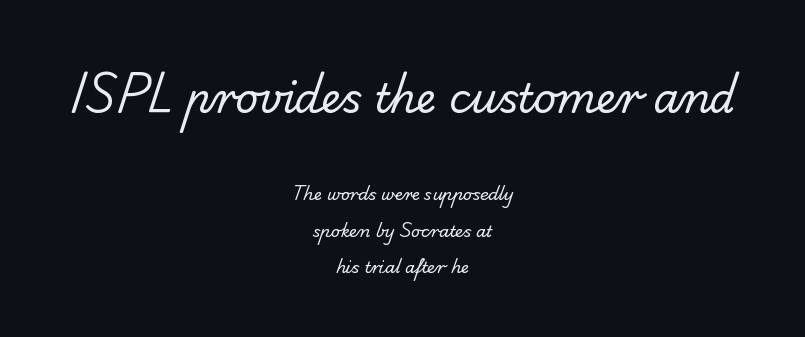
Q: Is the text bold? A: No.
Q: Is the typeface a serif or a sans-serif typeface? A: Sans-serif.
Q: Is the text underlined? A: No.
Q: How is the paragraph aligned? A: Centered.
Q: Is the spacing between letters normal or unusually wide? A: Normal.
Q: Is the spacing between lines tight, normal or loose? A: Loose.
Q: Which block of text is set in a larger size, the first (top) or the second (bottom)? A: The first (top) one.
Q: Width (condensed, normal, or wide)? A: Normal.
Q: Stroke contrast? A: Low.
Q: x-height? A: Small.
Q: Monospaced? A: No.
